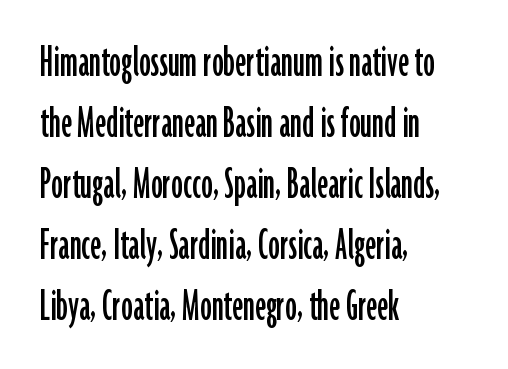
The image shows 47 px condensed sans-serif type, upright; set left-aligned, normal line spacing (1.3x), normal letter spacing, not underlined; low stroke contrast and a medium x-height.
